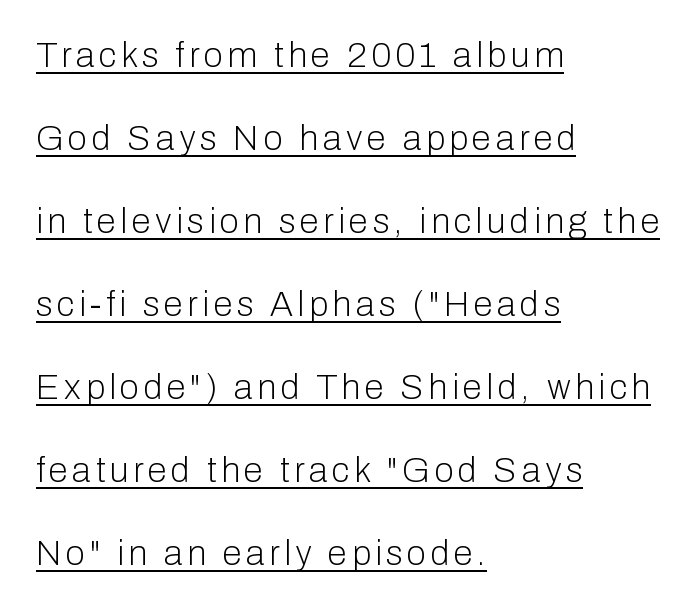
Look at the bottom of the vertical strokes: they stop flat, with no serifs. Does the lettering tilt? It doesn't — this is upright. Does the leading feel generous? Absolutely, it's lavish. Stems here are at most as thick as an everyday book face.
